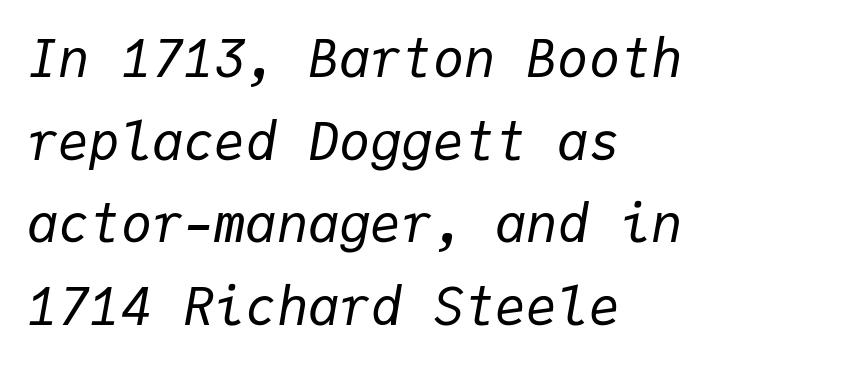
{"italic": "yes", "lean": "right", "slant_degrees": 9, "bold": "no", "weight": "regular", "width": "normal", "stroke_contrast": "low", "x_height": "medium", "monospaced": "yes", "underline": "no", "align": "left", "line_spacing": "normal", "line_spacing_ratio": 1.59, "letter_spacing": "normal", "letter_spacing_em": 0.0, "glyph_px": 52}
